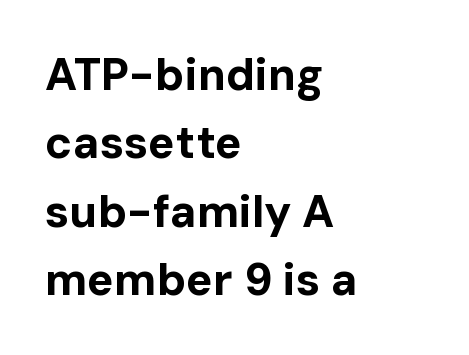
{"serif": "no", "italic": "no", "bold": "yes", "weight": "bold", "width": "normal", "stroke_contrast": "low", "x_height": "medium", "monospaced": "no", "underline": "no", "align": "left", "line_spacing": "normal", "line_spacing_ratio": 1.52, "letter_spacing": "normal", "letter_spacing_em": 0.0, "glyph_px": 45}
